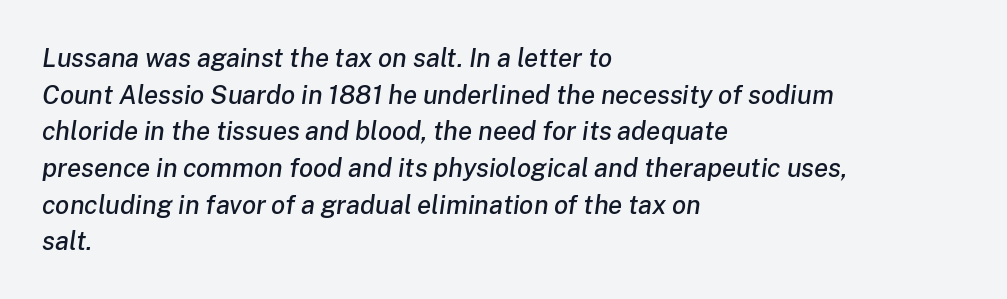
The image shows 26 px text type, italic (leaning right); set left-aligned, normal line spacing (1.41x), normal letter spacing, not underlined.
